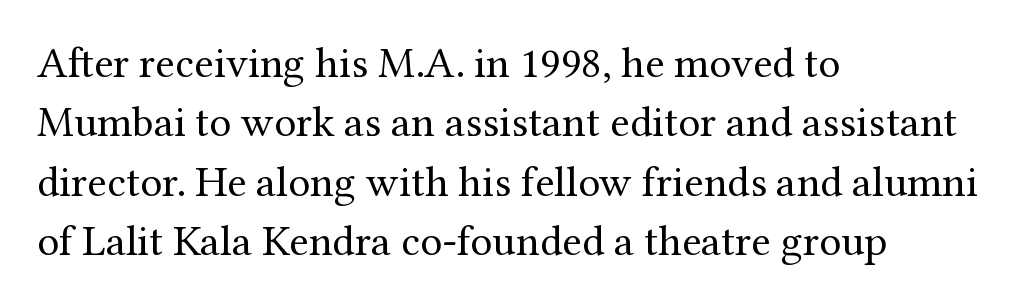
The image shows 44 px regular-weight serif type, upright; set left-aligned, normal line spacing (1.35x), normal letter spacing, not underlined; medium stroke contrast and a medium x-height.
